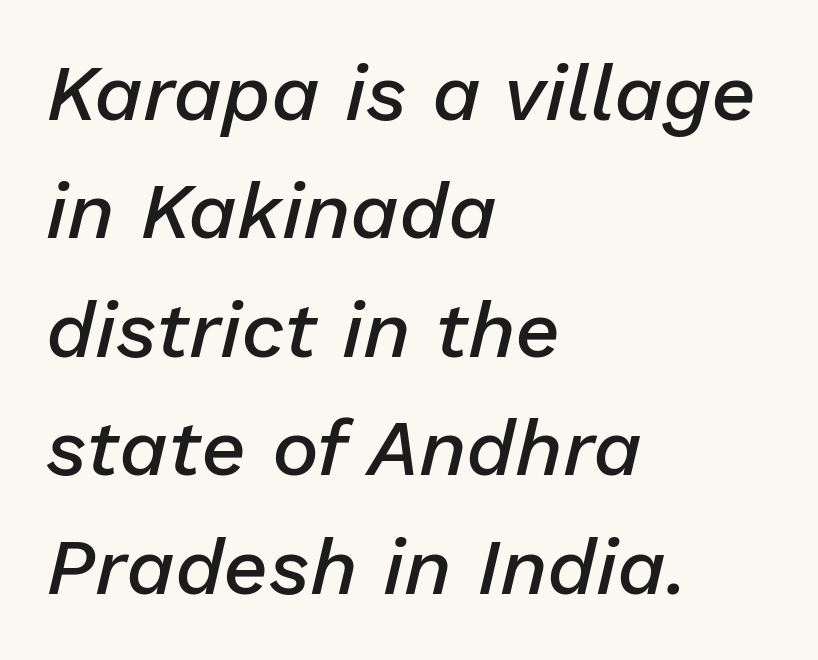
Q: Is the text bold? A: Semi-bold.
Q: Is the text italic (slanted)? A: Yes, it leans right by about 13 degrees.
Q: Is the text underlined? A: No.
Q: How is the paragraph aligned? A: Left-aligned.
Q: Is the spacing between letters normal or unusually wide? A: Normal.
Q: Is the spacing between lines tight, normal or loose? A: Normal.
Q: Width (condensed, normal, or wide)? A: Normal.
Q: Stroke contrast? A: Low.
Q: x-height? A: Medium.
Q: Monospaced? A: No.
